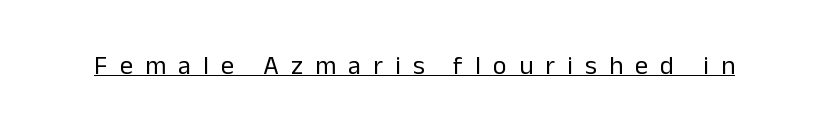
The lettering is marked with a stroke running underneath it. The lettering stays uniformly vertical, giving the passage a roman look. The face used here is rendered with a markedly widened letterfit. Stem width sits at or under what a default text font uses.
